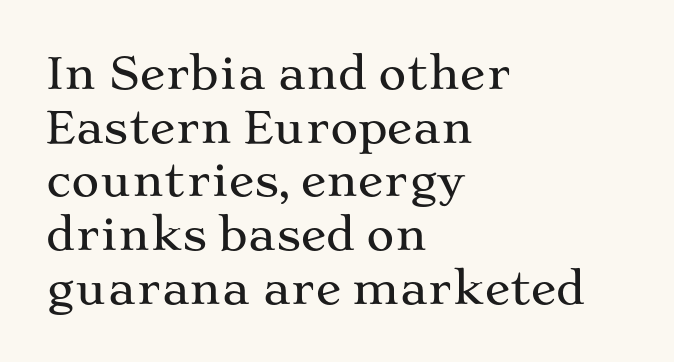
Evenly set lines give the paragraph a standard silhouette. The passage shown has conventional tracking throughout. The face used here is proportionally spaced, like ordinary book or web type. The typography opts for an upright posture over an oblique one.
